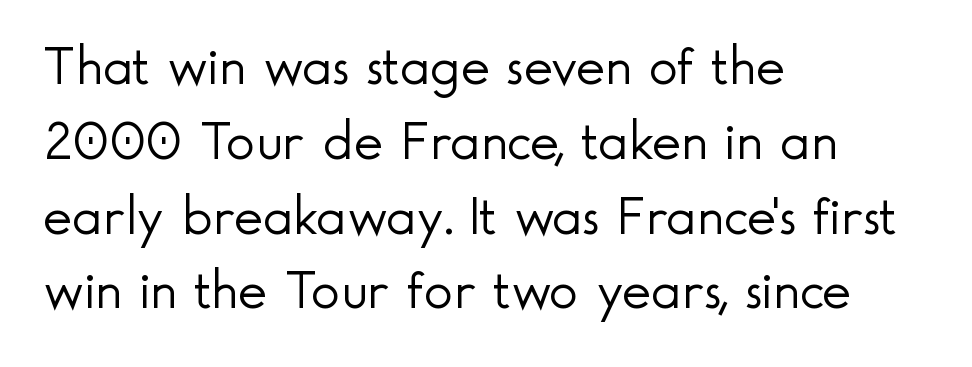
Grotesque or geometric, the face here clearly has no serifs. Reading down the column, the eye jumps a familiar distance to each next line. The face used here is proportionally spaced, like ordinary book or web type. Between one letter and the next there's only the usual sliver of space. Line beginnings align vertically; line endings do not. Stroke mass is kept to a normal reading level or below.
